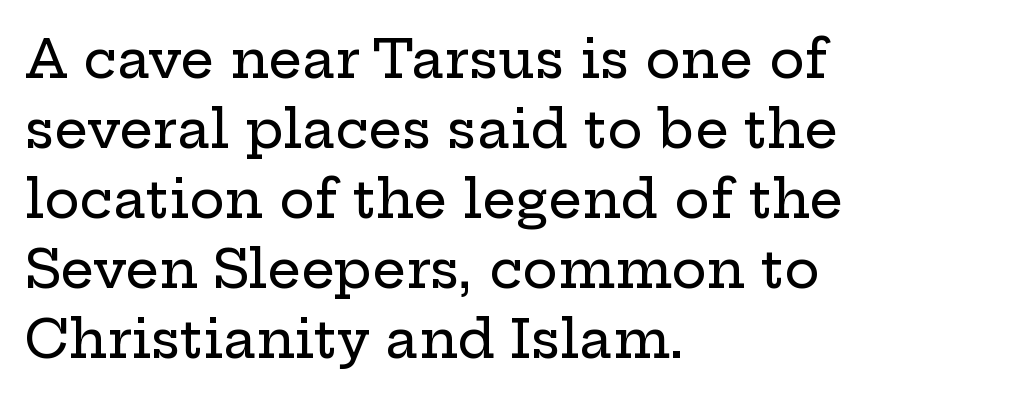
The image shows 53 px wide serif type, upright; set left-aligned, normal line spacing (1.32x), normal letter spacing, not underlined; low stroke contrast and a medium x-height.
